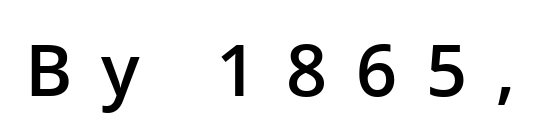
Words float on clear page, feet unadorned. Do the characters align in a grid? No, the font is proportional. Nope, not italic — everything's standing straight. The characters display no serif detailing; their extremities are plain. The rendering inserts visible extra space after every character.
